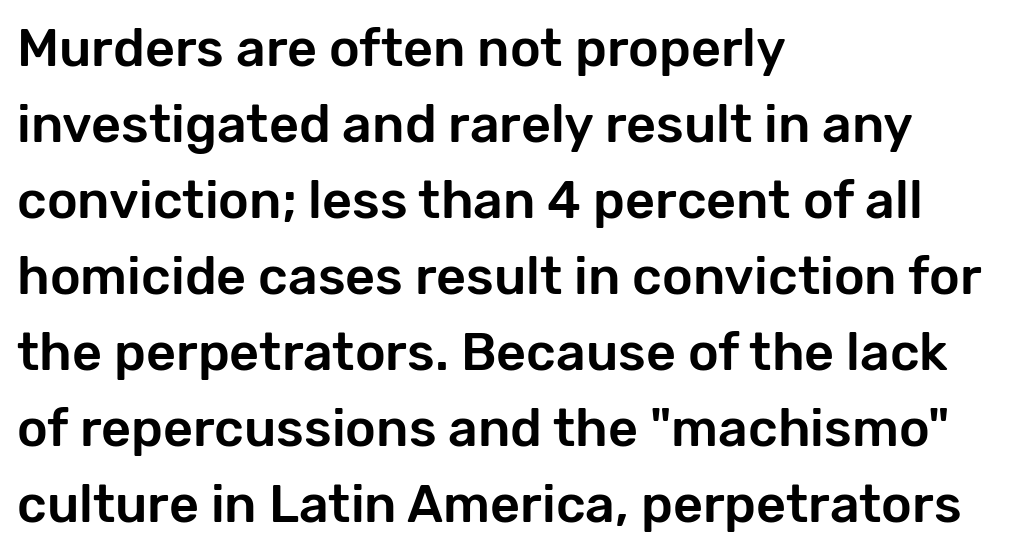
The passage shown is typed in a proportional face where columns would drift. There is no visible air inserted between adjacent glyphs. The foot of each line stays bare and open. Does the lettering tilt? It doesn't — this is upright. Check where the strokes stop: nothing finishes them off — pure sans. Casual observation: everything's shoved over to the left.
